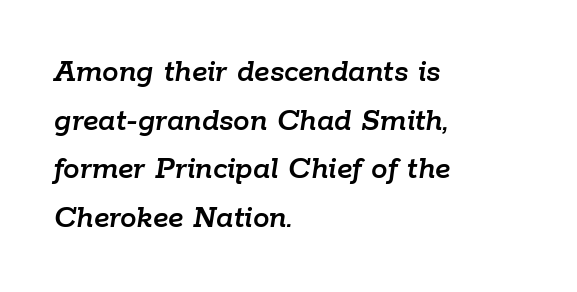
The image shows 33 px text type, italic (leaning right); set left-aligned, normal line spacing (1.47x), normal letter spacing, not underlined; low stroke contrast and a medium x-height.
